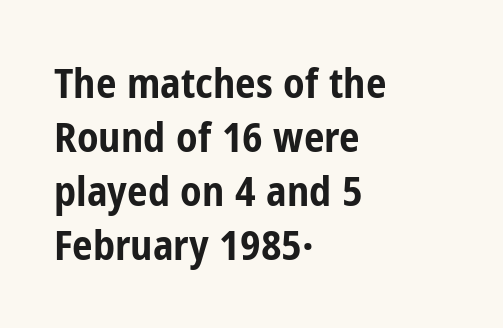
Q: Is the text bold? A: Yes.
Q: Is the text italic (slanted)? A: No, it is upright.
Q: Is the typeface a serif or a sans-serif typeface? A: Sans-serif.
Q: Is the text underlined? A: No.
Q: How is the paragraph aligned? A: Left-aligned.
Q: Is the spacing between letters normal or unusually wide? A: Normal.
Q: Is the spacing between lines tight, normal or loose? A: Normal.
Q: Width (condensed, normal, or wide)? A: Condensed.
Q: Stroke contrast? A: Low.
Q: x-height? A: Medium.
Q: Monospaced? A: No.
